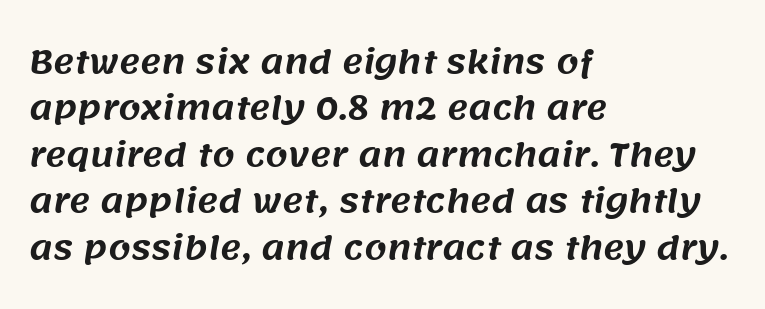
Q: Is the typeface a serif or a sans-serif typeface? A: Sans-serif.
Q: Is the text underlined? A: No.
Q: How is the paragraph aligned? A: Left-aligned.
Q: Is the spacing between letters normal or unusually wide? A: Normal.
Q: Is the spacing between lines tight, normal or loose? A: Normal.
Q: Width (condensed, normal, or wide)? A: Normal.
Q: Stroke contrast? A: Medium.
Q: x-height? A: Large.
Q: Monospaced? A: No.
